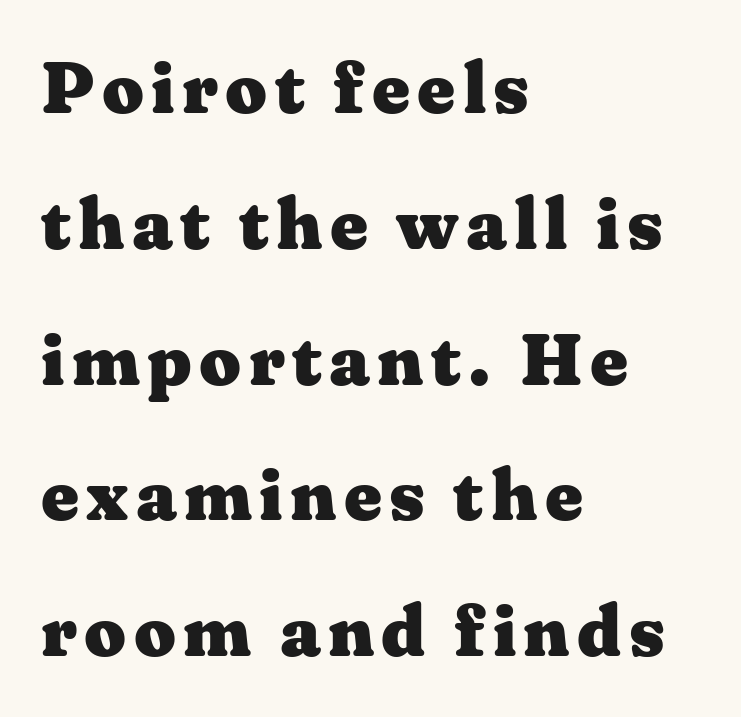
Q: Is the text bold? A: Yes.
Q: Is the text italic (slanted)? A: No, it is upright.
Q: Is the typeface a serif or a sans-serif typeface? A: Serif.
Q: Is the text underlined? A: No.
Q: How is the paragraph aligned? A: Left-aligned.
Q: Width (condensed, normal, or wide)? A: Wide.
Q: Stroke contrast? A: Medium.
Q: x-height? A: Medium.
Q: Monospaced? A: No.
